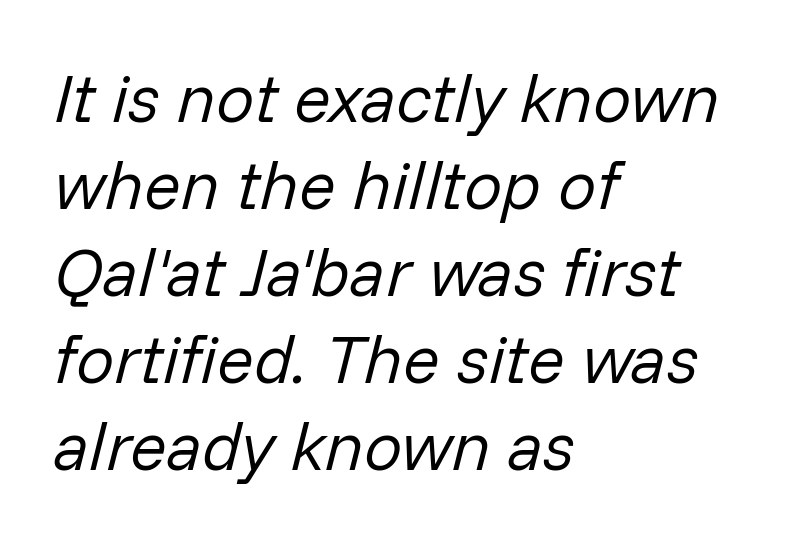
{"italic": "yes", "lean": "right", "slant_degrees": 14, "bold": "no", "weight": "regular", "width": "normal", "stroke_contrast": "low", "x_height": "medium", "monospaced": "no", "underline": "no", "align": "left", "line_spacing": "normal", "line_spacing_ratio": 1.28, "letter_spacing": "normal", "letter_spacing_em": 0.0, "glyph_px": 68}
